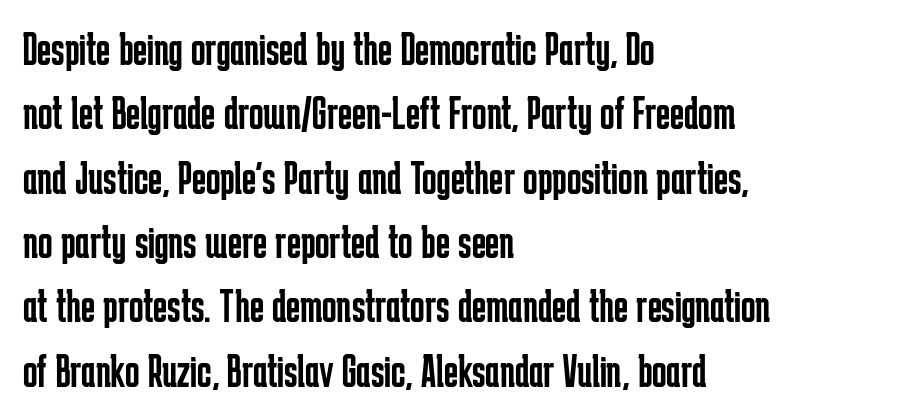
Q: Is the text bold? A: No.
Q: Is the text italic (slanted)? A: No, it is upright.
Q: Is the typeface a serif or a sans-serif typeface? A: Sans-serif.
Q: Is the text underlined? A: No.
Q: How is the paragraph aligned? A: Left-aligned.
Q: Is the spacing between letters normal or unusually wide? A: Normal.
Q: Is the spacing between lines tight, normal or loose? A: Normal.
Q: Width (condensed, normal, or wide)? A: Condensed.
Q: Stroke contrast? A: Low.
Q: x-height? A: Medium.
Q: Monospaced? A: No.
